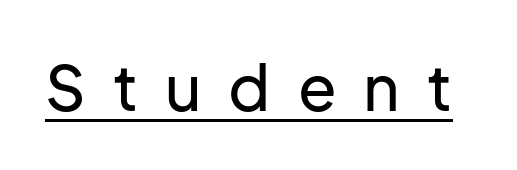
Q: Is the text italic (slanted)? A: No, it is upright.
Q: Is the typeface a serif or a sans-serif typeface? A: Sans-serif.
Q: Is the text underlined? A: Yes.
Q: Is the spacing between letters normal or unusually wide? A: Unusually wide.
Q: Width (condensed, normal, or wide)? A: Normal.
Q: Stroke contrast? A: Low.
Q: x-height? A: Medium.
Q: Monospaced? A: No.
